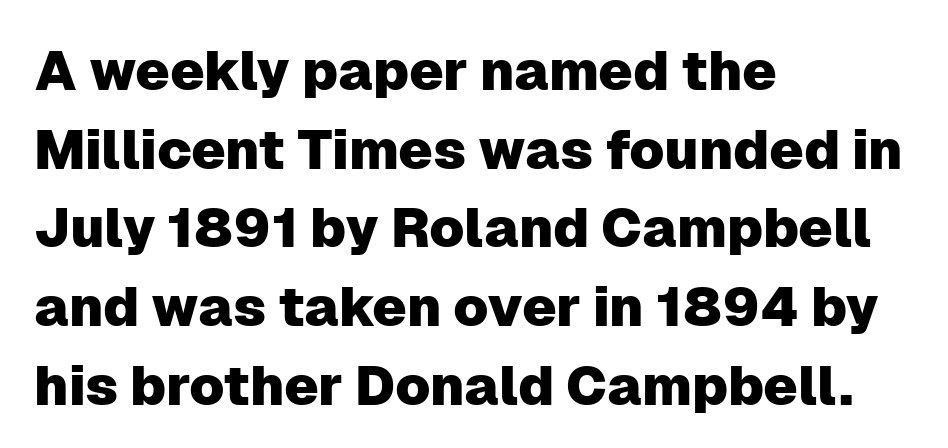
Proportional: the letters do not fall into vertical columns. The face used here is a sans, in the tradition of grotesques and geometrics. Rule under the text: the space is simply empty. Horizontal bands of white between lines are of average thickness. Characters remain perfectly vertical along every line.
